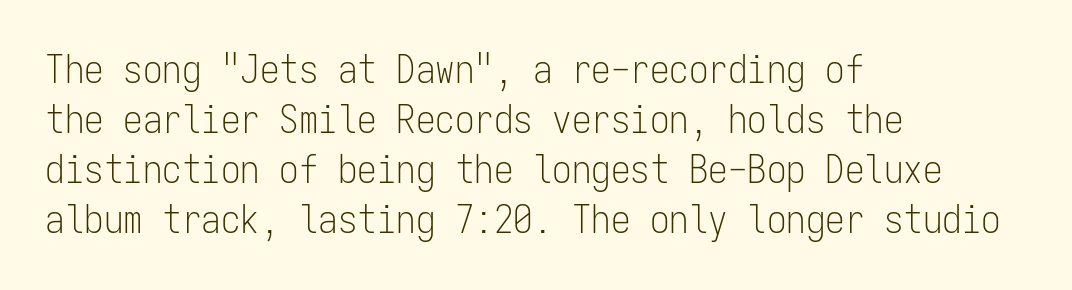
Classification — sans serif. The passage shown is not bold in any degree. The axis of the letterforms is exactly vertical. Between one letter and the next there's only the usual sliver of space.
